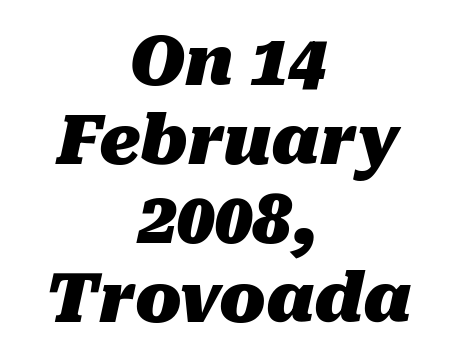
Q: Is the text bold? A: Yes.
Q: Is the text italic (slanted)? A: Yes, it leans right by about 10 degrees.
Q: Is the text underlined? A: No.
Q: How is the paragraph aligned? A: Centered.
Q: Is the spacing between letters normal or unusually wide? A: Normal.
Q: Width (condensed, normal, or wide)? A: Normal.
Q: Stroke contrast? A: Medium.
Q: x-height? A: Medium.
Q: Monospaced? A: No.
